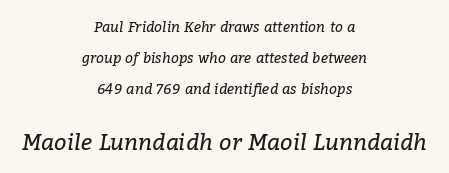
The image shows 22 px text type, italic (leaning right); set centered, loose line spacing (2.21x), normal letter spacing, not underlined; the second (bottom) block is 1.57x larger.
